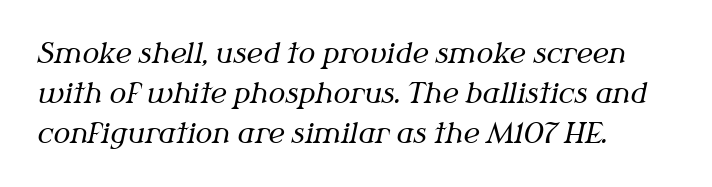
The image shows 28 px regular-weight serif type, italic (leaning right); set left-aligned, normal line spacing (1.42x), normal letter spacing, not underlined; medium stroke contrast and a medium x-height.
